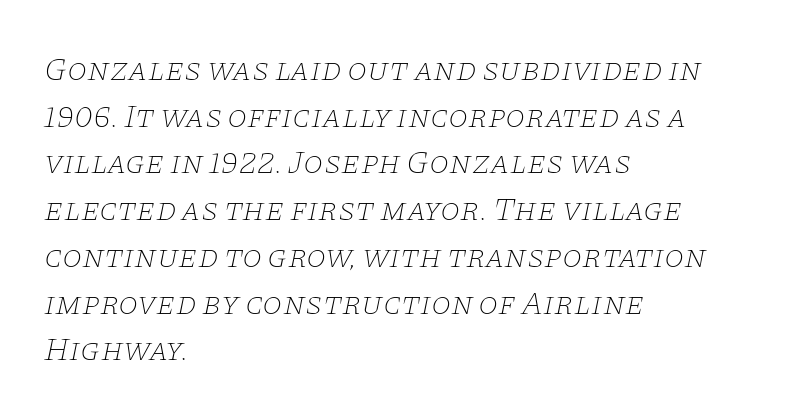
{"serif": "yes", "italic": "yes", "lean": "right", "slant_degrees": 11, "bold": "no", "weight": "thin", "width": "wide", "stroke_contrast": "low", "x_height": "large", "monospaced": "no", "underline": "no", "align": "left", "line_spacing": "normal", "line_spacing_ratio": 1.46, "letter_spacing": "normal", "letter_spacing_em": 0.0, "glyph_px": 32}
